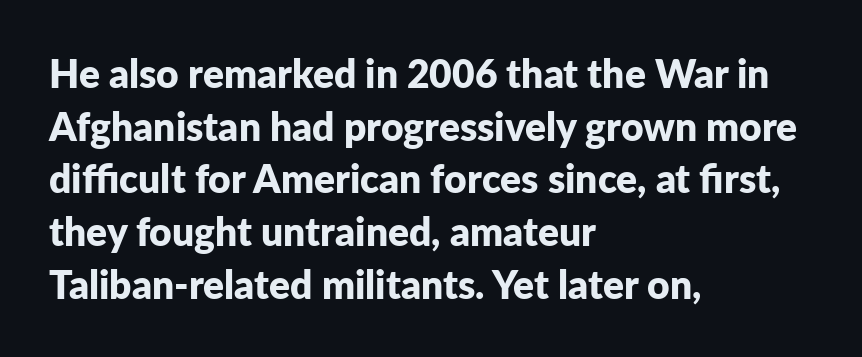
{"serif": "no", "italic": "no", "bold": "yes", "weight": "bold", "width": "normal", "stroke_contrast": "low", "x_height": "medium", "monospaced": "no", "underline": "no", "align": "left", "line_spacing": "normal", "line_spacing_ratio": 1.35, "letter_spacing": "normal", "letter_spacing_em": 0.0, "glyph_px": 39}
